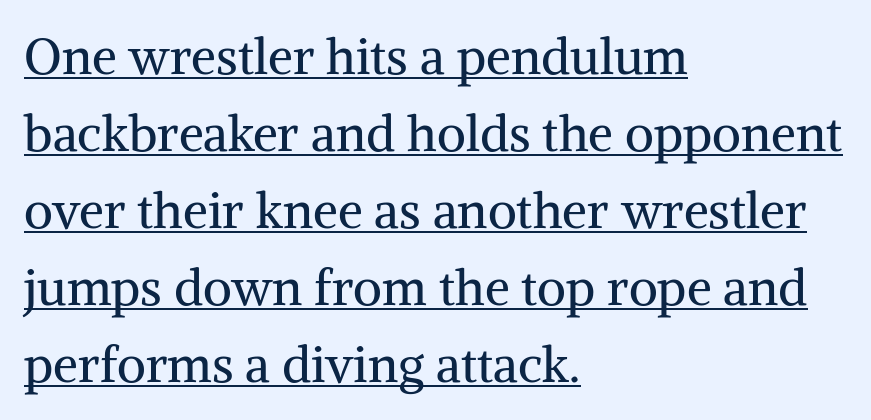
Here the glyphs are tracked normally, forming tight word shapes. Teacher's note: observe the even left margin — that is flush-left alignment. Varying glyph widths throughout — classic text-font behaviour. When letters stand straight like this, we call the style roman or upright.
